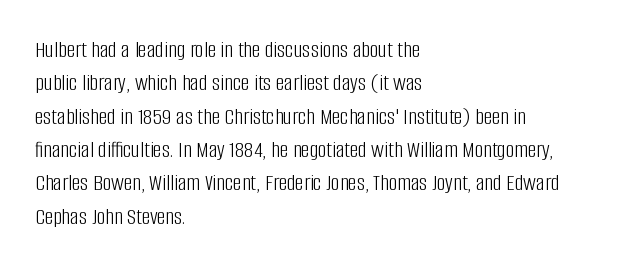
The letterforms sit at book weight or below. Posture: straight, roman, zero tilt. Tracking value appears to be zero — textbook default spacing. The passage shown stacks its lines at a standard gap. Is the block centered? No — it sits flush against the left margin. The foot of each line stays bare and open.
